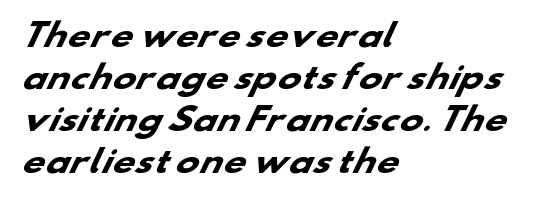
{"serif": "no", "bold": "yes", "weight": "heavy", "width": "wide", "stroke_contrast": "low", "x_height": "small", "monospaced": "no", "underline": "no", "align": "left", "line_spacing": "normal", "line_spacing_ratio": 1.35, "letter_spacing": "normal", "letter_spacing_em": 0.0, "glyph_px": 31}
